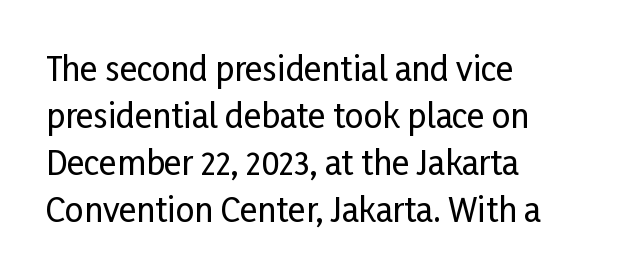
The image shows 33 px condensed sans-serif type, upright; set left-aligned, normal line spacing (1.42x), normal letter spacing, not underlined; low stroke contrast and a medium x-height.
